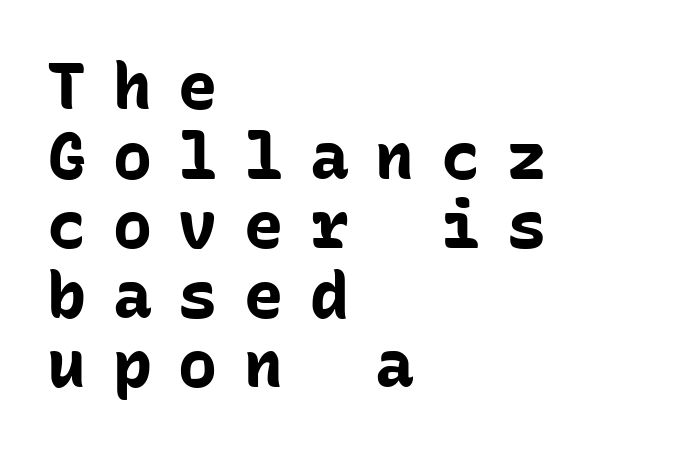
Q: Is the text bold? A: Yes.
Q: Is the text italic (slanted)? A: No, it is upright.
Q: Is the typeface a serif or a sans-serif typeface? A: Sans-serif.
Q: Is the text underlined? A: No.
Q: How is the paragraph aligned? A: Left-aligned.
Q: Is the spacing between letters normal or unusually wide? A: Unusually wide.
Q: Is the spacing between lines tight, normal or loose? A: Tight.
Q: Width (condensed, normal, or wide)? A: Normal.
Q: Stroke contrast? A: Low.
Q: x-height? A: Medium.
Q: Monospaced? A: Yes.
